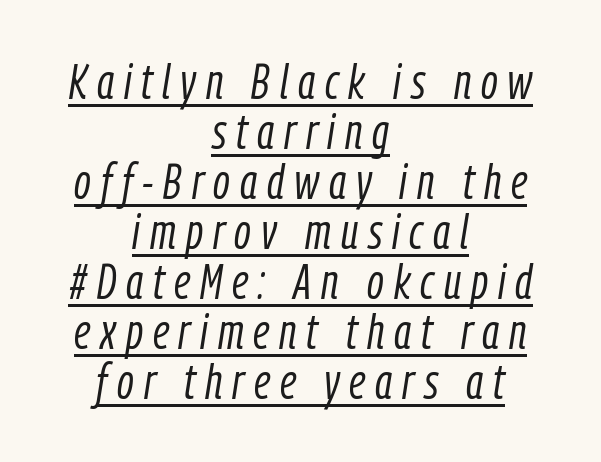
{"italic": "yes", "lean": "right", "slant_degrees": 9, "bold": "no", "weight": "light", "width": "condensed", "stroke_contrast": "low", "x_height": "medium", "monospaced": "no", "underline": "yes", "align": "center", "line_spacing": "tight", "line_spacing_ratio": 1.02, "letter_spacing": "wide", "letter_spacing_em": 0.2, "glyph_px": 49}
